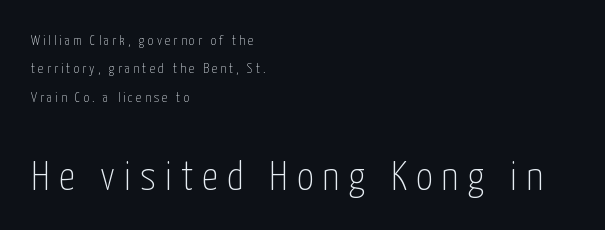
Has an underline been added? It has not. The face used here is rendered with a markedly widened letterfit. Does the bottom block carry the larger type? Yes, it does. Notice how the passage keeps a crisp vertical edge on the left only.
